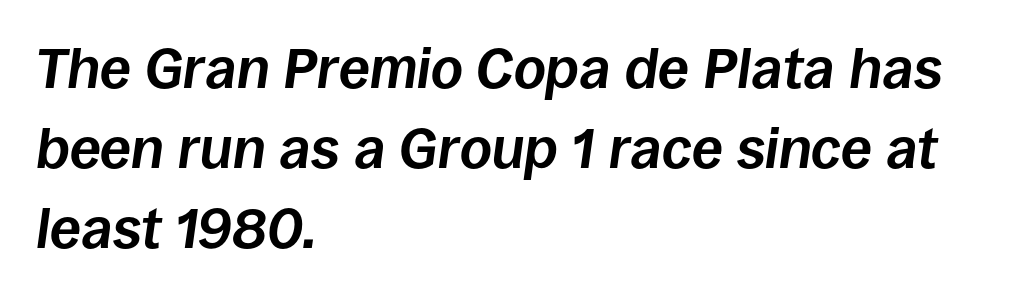
{"italic": "yes", "lean": "right", "slant_degrees": 8, "bold": "yes", "weight": "bold", "width": "normal", "stroke_contrast": "low", "x_height": "large", "monospaced": "no", "underline": "no", "align": "left", "line_spacing": "normal", "line_spacing_ratio": 1.43, "letter_spacing": "normal", "letter_spacing_em": 0.0, "glyph_px": 56}
